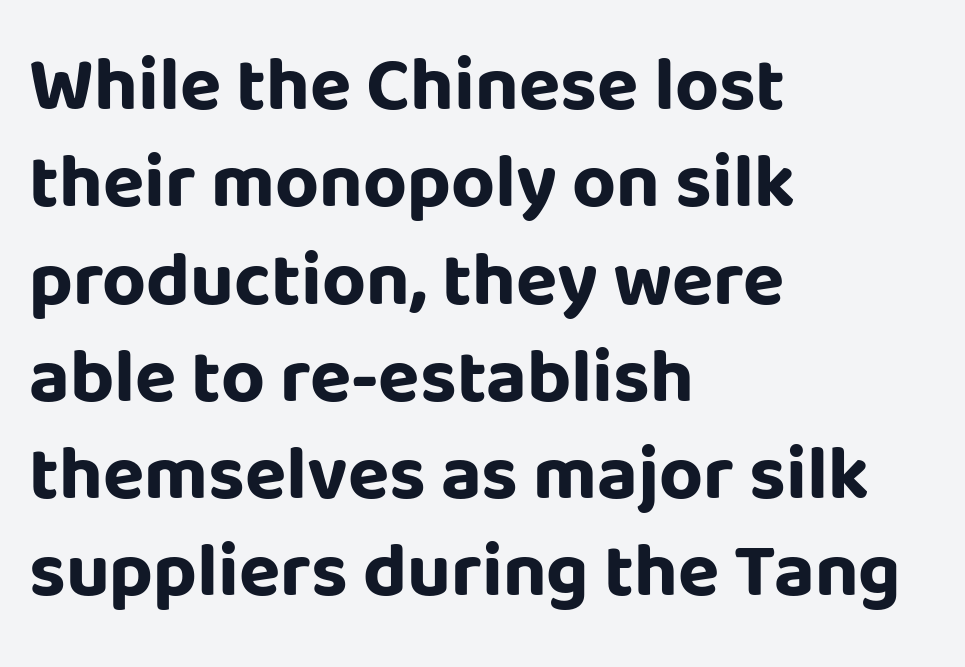
Vertically, the passage feels balanced, rows spaced as you'd expect. Each letter keeps its own natural width here, so spacing adapts to shape. In terms of letterform style, serifs are entirely absent. Is there any slant? The stems are plumb. Compared with an ordinary text face, these strokes are far heavier — a full bold.
